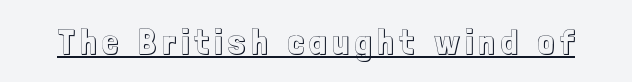
The image shows 36 px condensed type, upright; set underlined; a medium x-height.
